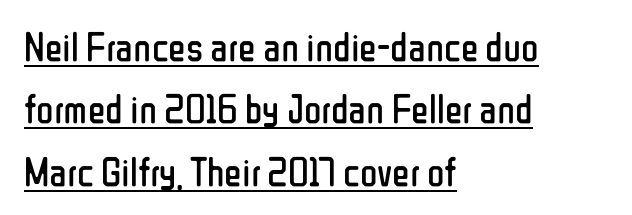
{"serif": "no", "italic": "no", "bold": "no", "weight": "regular", "width": "condensed", "stroke_contrast": "low", "x_height": "medium", "monospaced": "no", "underline": "yes", "align": "left", "line_spacing": "normal", "line_spacing_ratio": 1.52, "letter_spacing": "normal", "letter_spacing_em": 0.0, "glyph_px": 41}
